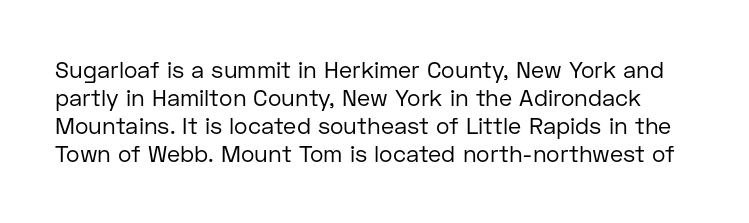
{"italic": "no", "bold": "no", "underline": "no", "line_spacing_ratio": 1.22, "letter_spacing": "normal", "letter_spacing_em": 0.0, "glyph_px": 23}
